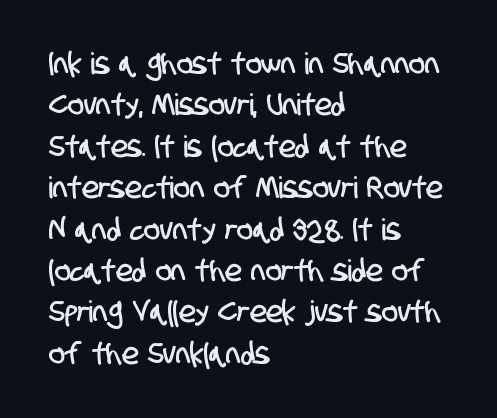
Q: Is the typeface a serif or a sans-serif typeface? A: Sans-serif.
Q: Is the text underlined? A: No.
Q: How is the paragraph aligned? A: Left-aligned.
Q: Is the spacing between letters normal or unusually wide? A: Normal.
Q: Is the spacing between lines tight, normal or loose? A: Normal.
Q: Width (condensed, normal, or wide)? A: Condensed.
Q: Stroke contrast? A: Low.
Q: x-height? A: Large.
Q: Monospaced? A: No.
